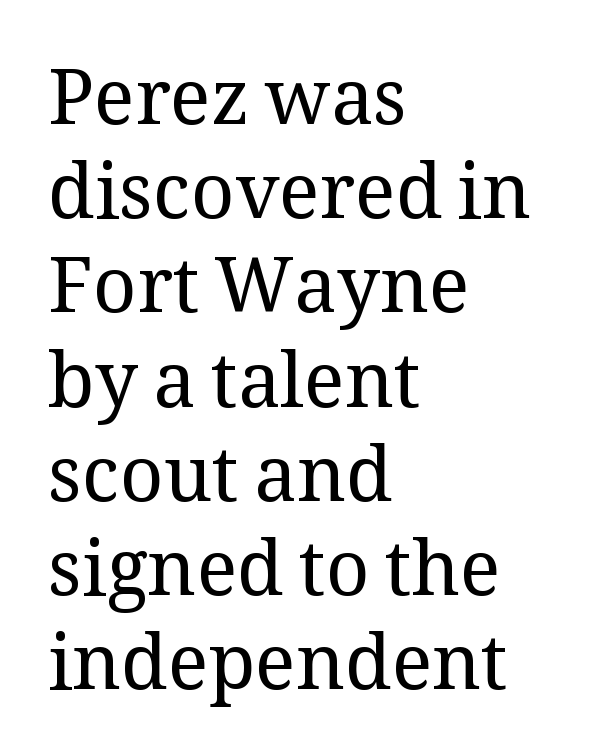
Q: Is the text bold? A: No.
Q: Is the text italic (slanted)? A: No, it is upright.
Q: Is the typeface a serif or a sans-serif typeface? A: Serif.
Q: Is the text underlined? A: No.
Q: How is the paragraph aligned? A: Left-aligned.
Q: Is the spacing between letters normal or unusually wide? A: Normal.
Q: Width (condensed, normal, or wide)? A: Normal.
Q: Stroke contrast? A: Medium.
Q: x-height? A: Medium.
Q: Monospaced? A: No.
